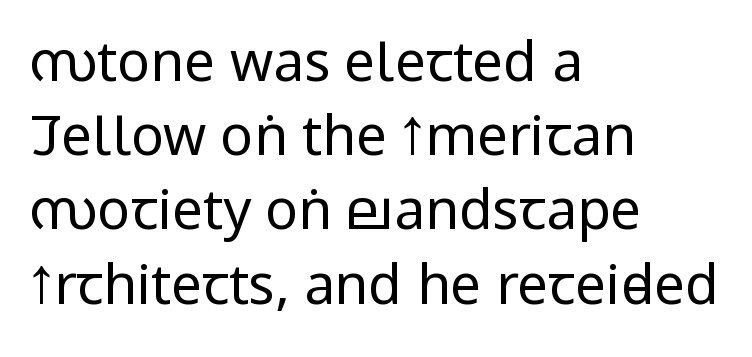
Q: Is the text bold? A: No.
Q: Is the text italic (slanted)? A: No, it is upright.
Q: Is the typeface a serif or a sans-serif typeface? A: Sans-serif.
Q: Is the text underlined? A: No.
Q: How is the paragraph aligned? A: Left-aligned.
Q: Is the spacing between letters normal or unusually wide? A: Normal.
Q: Is the spacing between lines tight, normal or loose? A: Normal.
Q: Width (condensed, normal, or wide)? A: Condensed.
Q: Stroke contrast? A: Low.
Q: x-height? A: Large.
Q: Monospaced? A: No.
